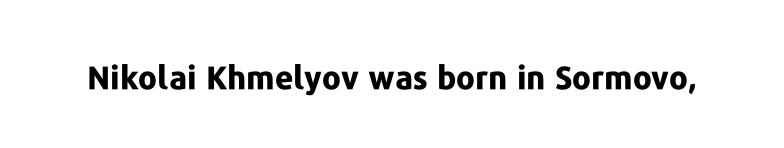
Q: Is the text bold? A: Yes.
Q: Is the text italic (slanted)? A: No, it is upright.
Q: Is the typeface a serif or a sans-serif typeface? A: Sans-serif.
Q: Is the text underlined? A: No.
Q: Is the spacing between letters normal or unusually wide? A: Normal.
Q: Width (condensed, normal, or wide)? A: Normal.
Q: Stroke contrast? A: Low.
Q: x-height? A: Medium.
Q: Monospaced? A: No.
